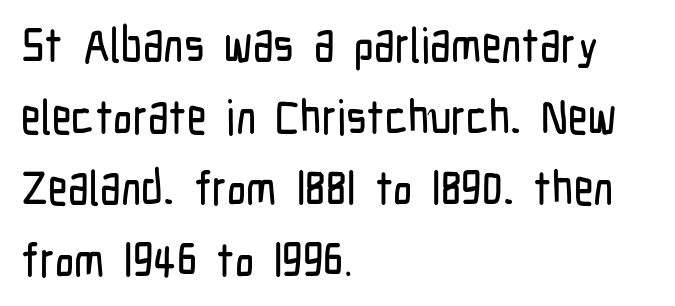
Q: Is the text italic (slanted)? A: No, it is upright.
Q: Is the typeface a serif or a sans-serif typeface? A: Sans-serif.
Q: Is the text underlined? A: No.
Q: How is the paragraph aligned? A: Left-aligned.
Q: Is the spacing between letters normal or unusually wide? A: Normal.
Q: Is the spacing between lines tight, normal or loose? A: Normal.
Q: Width (condensed, normal, or wide)? A: Condensed.
Q: Stroke contrast? A: Low.
Q: x-height? A: Medium.
Q: Monospaced? A: No.
